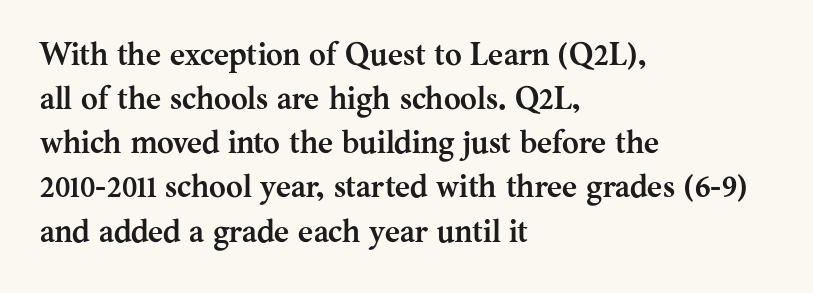
Q: Is the text bold? A: Yes.
Q: Is the text italic (slanted)? A: No, it is upright.
Q: Is the typeface a serif or a sans-serif typeface? A: Serif.
Q: Is the text underlined? A: No.
Q: How is the paragraph aligned? A: Left-aligned.
Q: Is the spacing between letters normal or unusually wide? A: Normal.
Q: Is the spacing between lines tight, normal or loose? A: Normal.
Q: Width (condensed, normal, or wide)? A: Normal.
Q: Stroke contrast? A: Medium.
Q: x-height? A: Medium.
Q: Monospaced? A: No.
